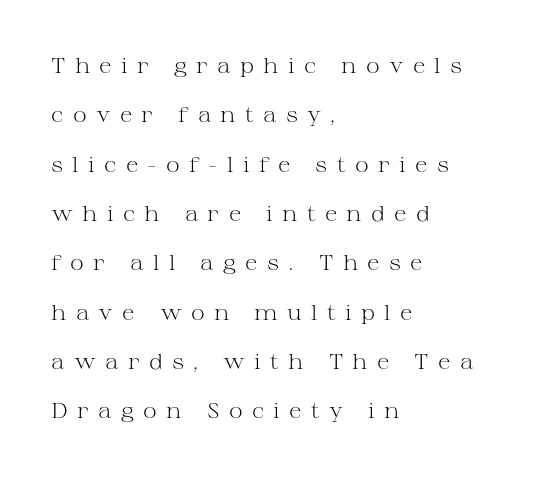
Q: Is the text bold? A: No.
Q: Is the text italic (slanted)? A: No, it is upright.
Q: Is the text underlined? A: No.
Q: How is the paragraph aligned? A: Left-aligned.
Q: Is the spacing between letters normal or unusually wide? A: Unusually wide.
Q: Is the spacing between lines tight, normal or loose? A: Loose.
